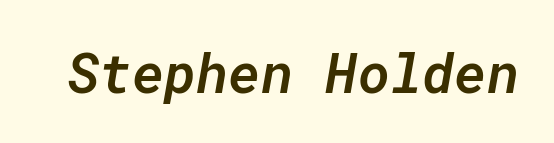
{"italic": "yes", "lean": "right", "slant_degrees": 10, "bold": "semi", "weight": "semibold", "width": "normal", "stroke_contrast": "low", "x_height": "medium", "monospaced": "yes", "underline": "no", "letter_spacing": "normal", "letter_spacing_em": 0.0, "glyph_px": 55}
